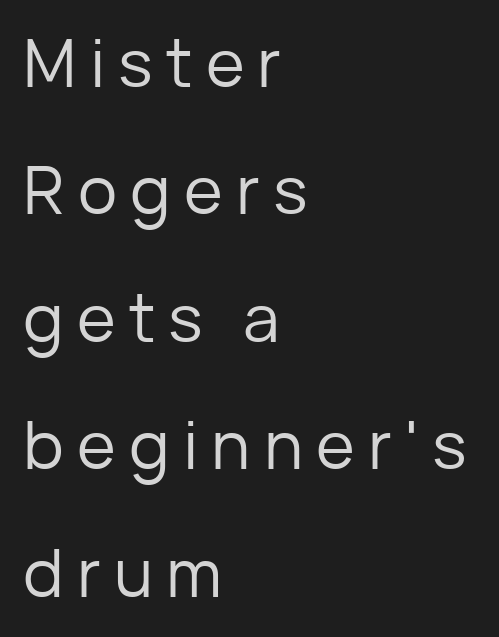
Here the designer chose a conventional face with non-uniform glyph widths. This is roman type, the default non-slanted kind. Layout note: lines flush left. The typeface chosen for these lines omits serifs.
